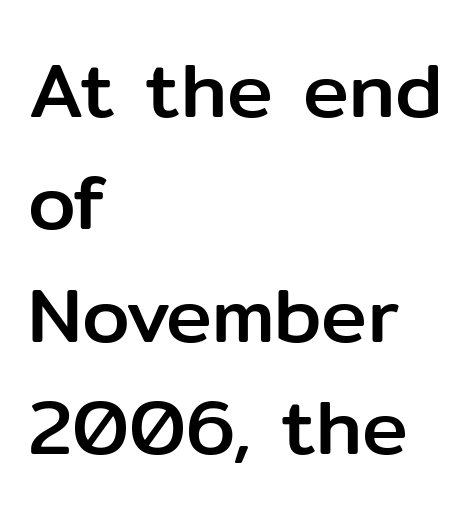
These lines are rendered in a variable-pitch font. The axis of the letterforms is exactly vertical. Rows of type keep a routine distance in the vertical direction. The words here are not underlined. This sample is left-justified, so line endings fall wherever the words run out.
